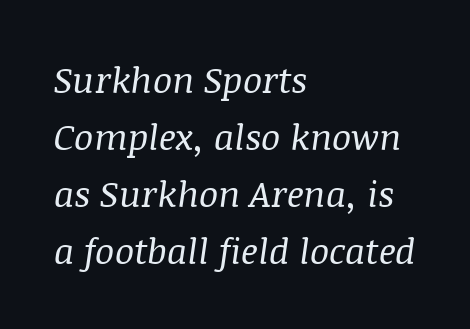
Designer's note — italics engaged. Unbolded letterforms with no extra heft. This rendering features lettering with no underline. A serif font was chosen for this passage.
